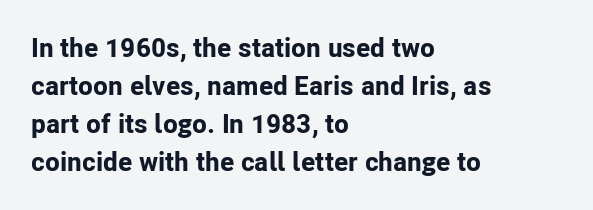
Nothing unusual about the tracking: characters are spaced as the font intends. Glance below the letters and you will spot only blank space. Designer's note — italics off, roman on. Alignment: flush left.
